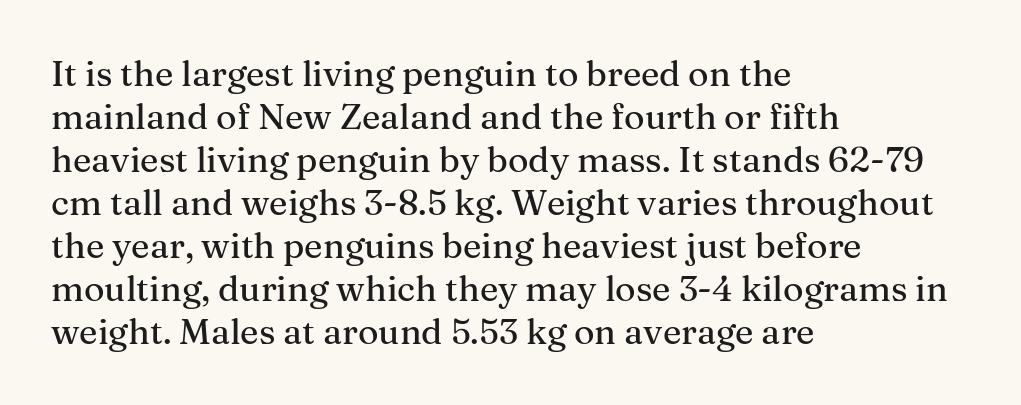
{"serif": "yes", "italic": "no", "width": "normal", "stroke_contrast": "medium", "x_height": "medium", "monospaced": "no", "underline": "no", "align": "left", "line_spacing_ratio": 1.23, "letter_spacing": "normal", "letter_spacing_em": 0.0, "glyph_px": 35}
